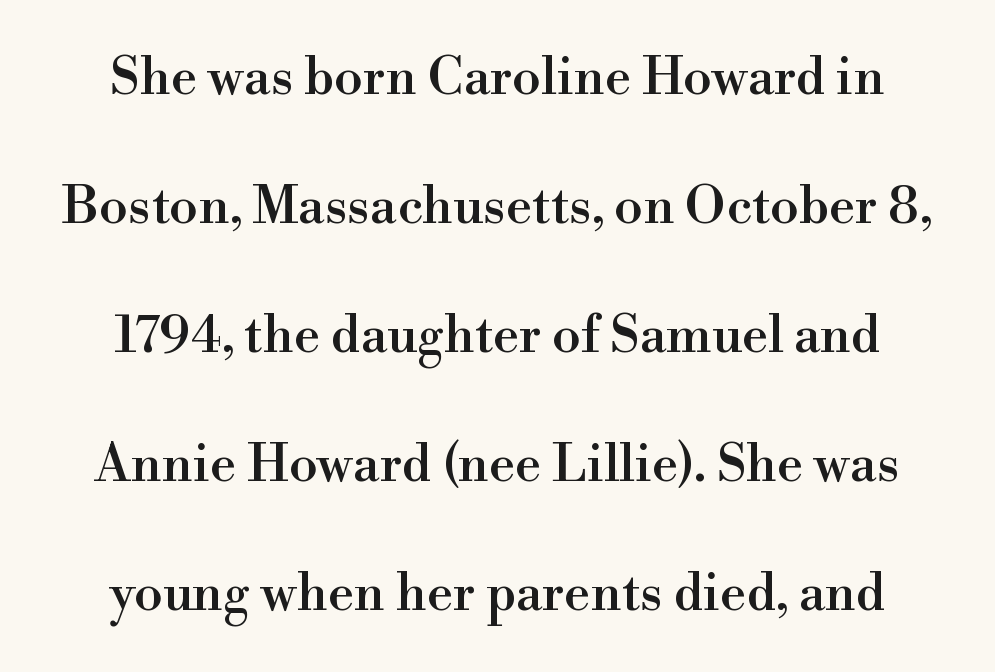
Q: Is the text italic (slanted)? A: No, it is upright.
Q: Is the typeface a serif or a sans-serif typeface? A: Serif.
Q: Is the text underlined? A: No.
Q: Is the spacing between letters normal or unusually wide? A: Normal.
Q: Is the spacing between lines tight, normal or loose? A: Loose.
Q: Width (condensed, normal, or wide)? A: Normal.
Q: Stroke contrast? A: High.
Q: x-height? A: Small.
Q: Monospaced? A: No.
